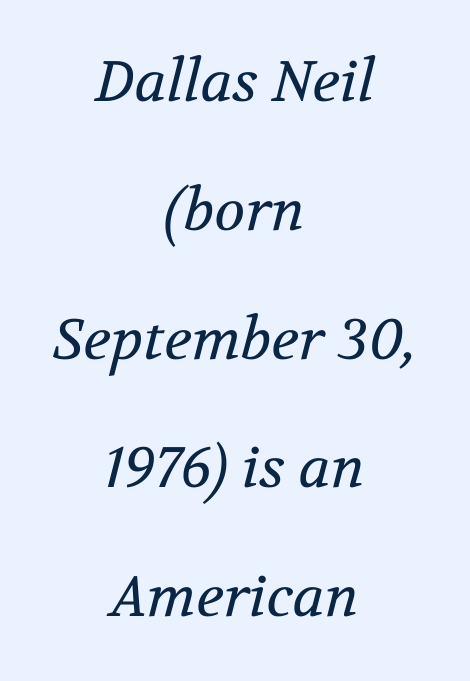
The image shows 57 px regular-weight serif type, italic (leaning right); set centered, loose line spacing (2.26x), normal letter spacing, not underlined; medium stroke contrast and a medium x-height.
